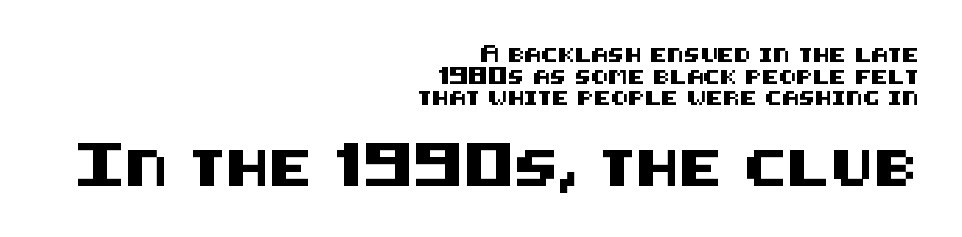
{"serif": "no", "italic": "no", "width": "normal", "stroke_contrast": "medium", "x_height": "large", "underline": "no", "align": "right", "line_spacing": "normal", "line_spacing_ratio": 1.54, "letter_spacing": "normal", "letter_spacing_em": 0.0, "larger_block": "second", "size_ratio": 2.57, "glyph_px": 36}
